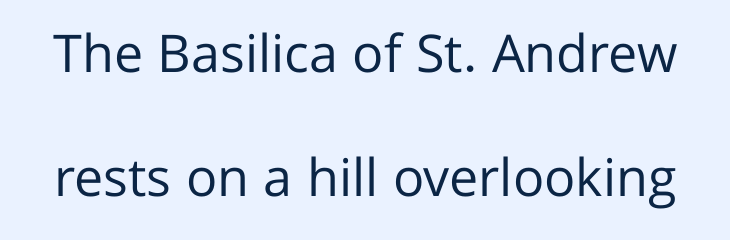
Q: Is the text bold? A: No.
Q: Is the text italic (slanted)? A: No, it is upright.
Q: Is the typeface a serif or a sans-serif typeface? A: Sans-serif.
Q: Is the text underlined? A: No.
Q: Is the spacing between letters normal or unusually wide? A: Normal.
Q: Is the spacing between lines tight, normal or loose? A: Loose.
Q: Width (condensed, normal, or wide)? A: Normal.
Q: Stroke contrast? A: Low.
Q: x-height? A: Medium.
Q: Monospaced? A: No.
